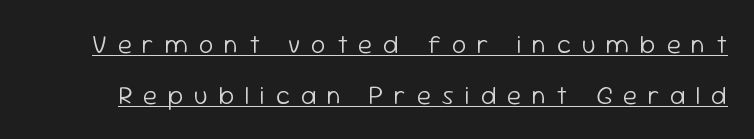
Q: Is the text bold? A: No.
Q: Is the text italic (slanted)? A: No, it is upright.
Q: Is the text underlined? A: Yes.
Q: Is the spacing between letters normal or unusually wide? A: Unusually wide.
Q: Is the spacing between lines tight, normal or loose? A: Loose.
